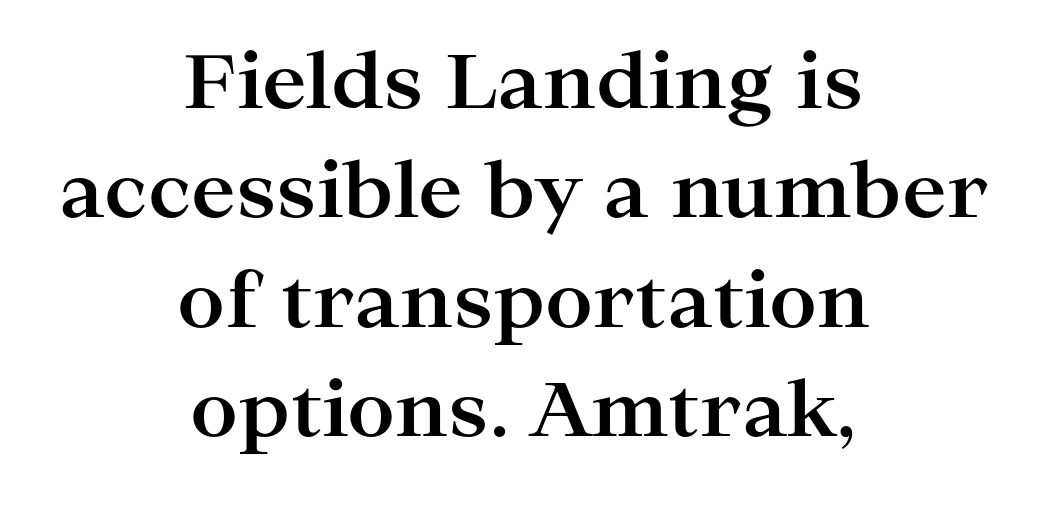
{"serif": "yes", "italic": "no", "bold": "yes", "weight": "bold", "width": "wide", "stroke_contrast": "high", "x_height": "medium", "monospaced": "no", "underline": "no", "align": "center", "line_spacing": "normal", "line_spacing_ratio": 1.46, "letter_spacing": "normal", "letter_spacing_em": 0.0, "glyph_px": 75}
